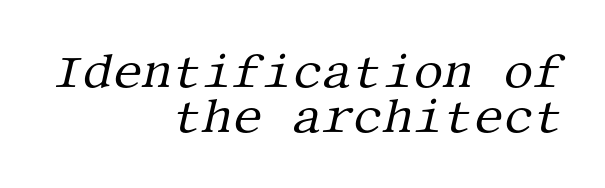
To sum up the face: it has serifs. Look at the tracking — it's just the regular setting, nothing added. Bold? No — there's no thickening of the strokes. Check the space under the baseline: it is left empty. These lines huddle together more closely than default settings would place them.
